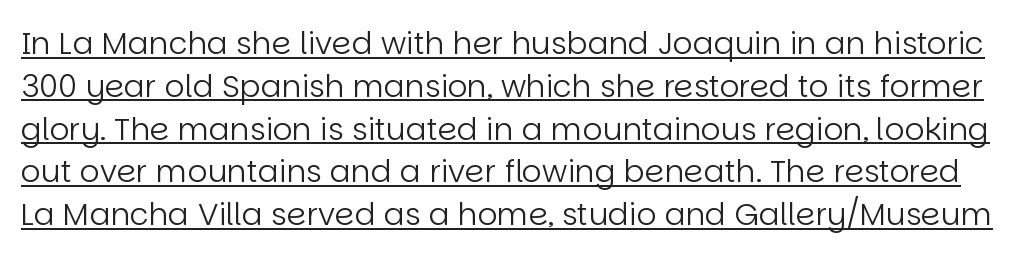
Q: Is the text bold? A: No.
Q: Is the text italic (slanted)? A: No, it is upright.
Q: Is the typeface a serif or a sans-serif typeface? A: Sans-serif.
Q: Is the text underlined? A: Yes.
Q: Is the spacing between letters normal or unusually wide? A: Normal.
Q: Is the spacing between lines tight, normal or loose? A: Normal.
Q: Width (condensed, normal, or wide)? A: Normal.
Q: Stroke contrast? A: Low.
Q: x-height? A: Large.
Q: Monospaced? A: No.
